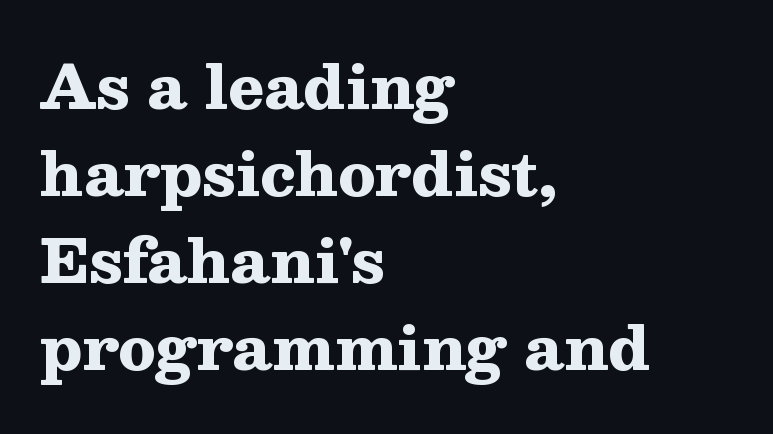
Q: Is the text bold? A: Yes.
Q: Is the text italic (slanted)? A: No, it is upright.
Q: Is the typeface a serif or a sans-serif typeface? A: Serif.
Q: Is the text underlined? A: No.
Q: How is the paragraph aligned? A: Left-aligned.
Q: Is the spacing between letters normal or unusually wide? A: Normal.
Q: Is the spacing between lines tight, normal or loose? A: Normal.
Q: Width (condensed, normal, or wide)? A: Wide.
Q: Stroke contrast? A: Medium.
Q: x-height? A: Medium.
Q: Monospaced? A: No.
